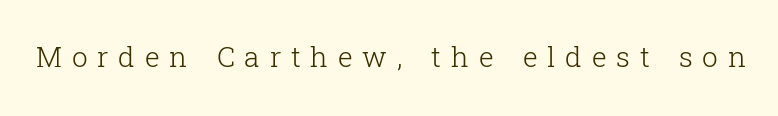
{"serif": "yes", "italic": "no", "bold": "no", "weight": "light", "width": "normal", "stroke_contrast": "low", "x_height": "medium", "monospaced": "no", "underline": "no", "letter_spacing": "wide", "letter_spacing_em": 0.35, "glyph_px": 28}
